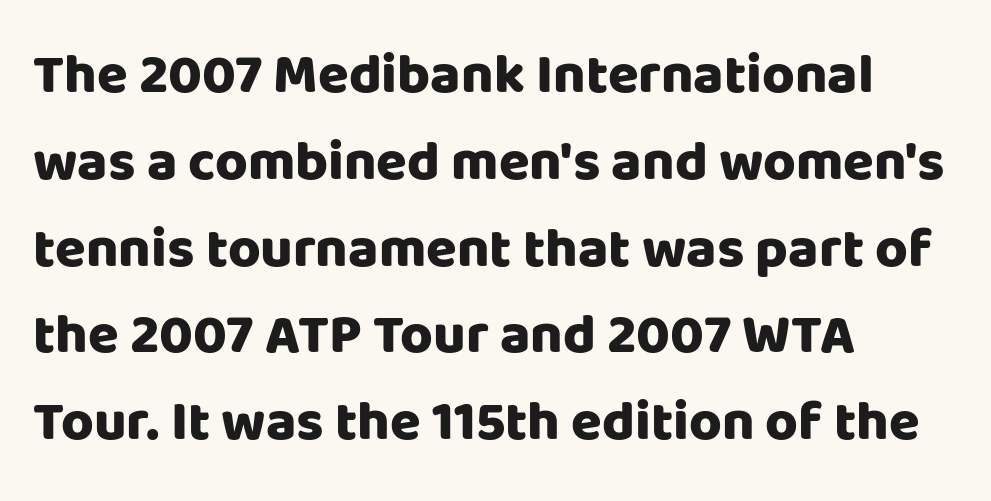
Caption: bold face, heavy strokes. Character widths vary here, with narrow letters taking less room than wide ones. The font's upright variant was chosen for this text. Has an underline been added? It has not.
